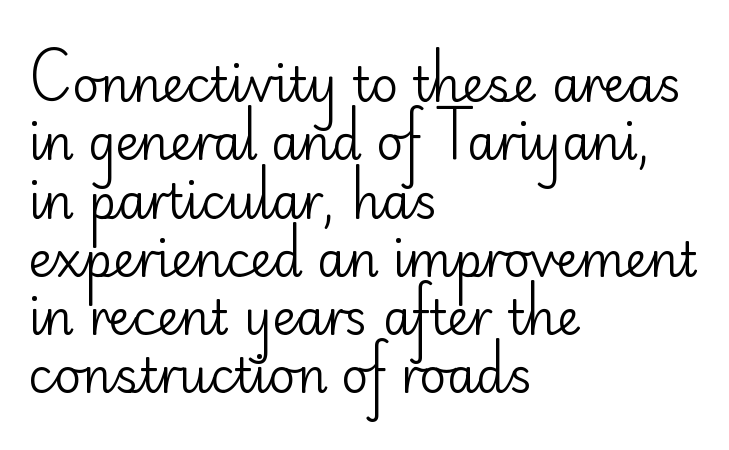
Caption: face not bold, strokes unweighted. Horizontal alignment here is leftward, the default for most running prose. Each letter keeps its own natural width here, so spacing adapts to shape. Does the type have serifs? No, each stem ends abruptly. The font's upright variant was chosen for this text. The strip under each line holds only bare page.
